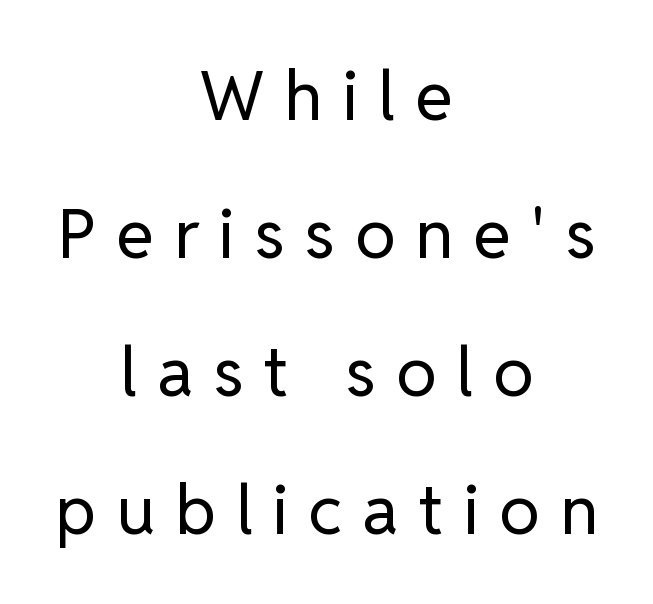
Q: Is the text bold? A: No.
Q: Is the text italic (slanted)? A: No, it is upright.
Q: Is the typeface a serif or a sans-serif typeface? A: Sans-serif.
Q: Is the text underlined? A: No.
Q: How is the paragraph aligned? A: Centered.
Q: Is the spacing between letters normal or unusually wide? A: Unusually wide.
Q: Is the spacing between lines tight, normal or loose? A: Loose.
Q: Width (condensed, normal, or wide)? A: Normal.
Q: Stroke contrast? A: Low.
Q: x-height? A: Medium.
Q: Monospaced? A: No.
